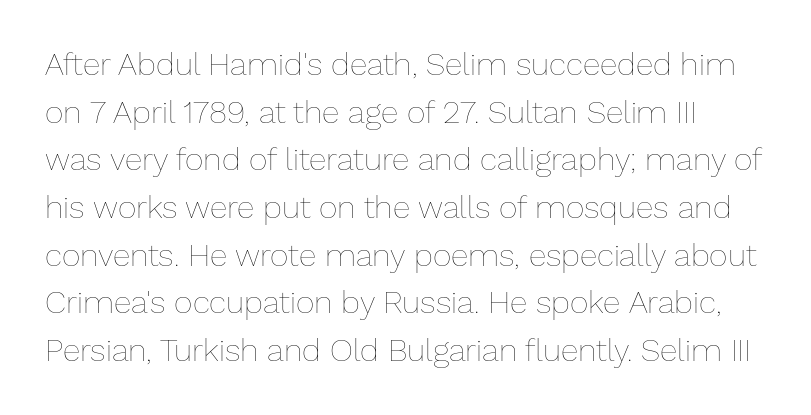
Whoever set this chose a conventional vertical rhythm. The string is rendered with underlining switched off. A roman cut, with each character standing at attention. Stroke thickness stays within the range of a standard reading face or lighter.
